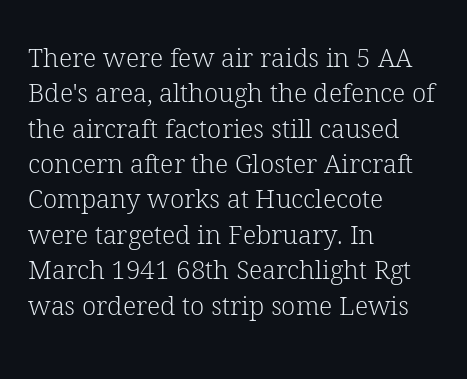
The image shows 26 px text type, upright; set left-aligned, normal line spacing (1.36x), normal letter spacing, not underlined.
